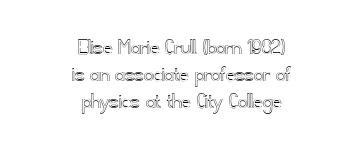
The setting favours the middle, as headings and verse often do. These lines keep a tight, regular rhythm from letter to letter. Is there any slant? The stems are plumb. Just letters on the line, the space beneath them empty.
